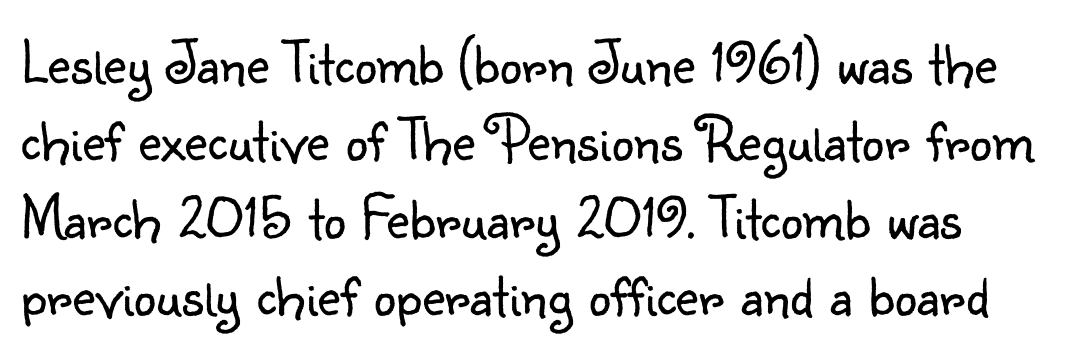
{"serif": "no", "italic": "no", "bold": "no", "weight": "light", "width": "normal", "stroke_contrast": "low", "x_height": "small", "monospaced": "no", "underline": "no", "line_spacing_ratio": 1.23, "letter_spacing": "normal", "letter_spacing_em": 0.0, "glyph_px": 63}
